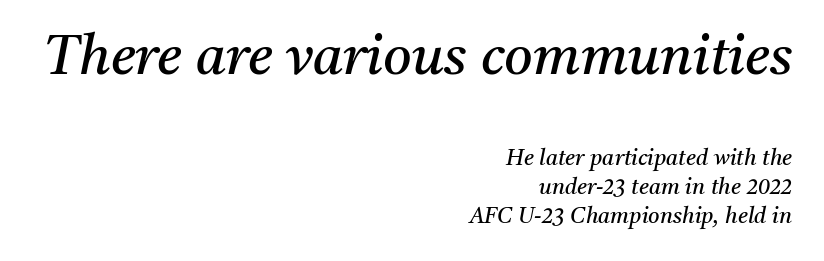
The image shows 55 px regular-weight serif type, italic (leaning right); set right-aligned, normal line spacing (1.31x), normal letter spacing, not underlined; the first (top) block is 2.5x larger; medium stroke contrast and a medium x-height.
